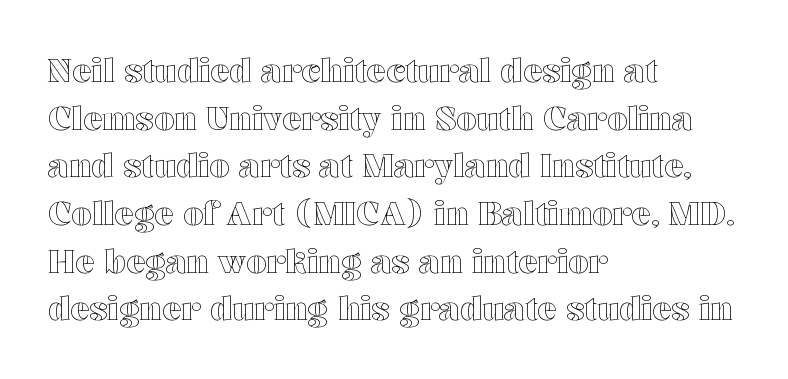
Q: Is the text italic (slanted)? A: No, it is upright.
Q: Is the text underlined? A: No.
Q: How is the paragraph aligned? A: Left-aligned.
Q: Is the spacing between letters normal or unusually wide? A: Normal.
Q: Is the spacing between lines tight, normal or loose? A: Normal.
Q: Width (condensed, normal, or wide)? A: Wide.
Q: x-height? A: Medium.
Q: Monospaced? A: No.
